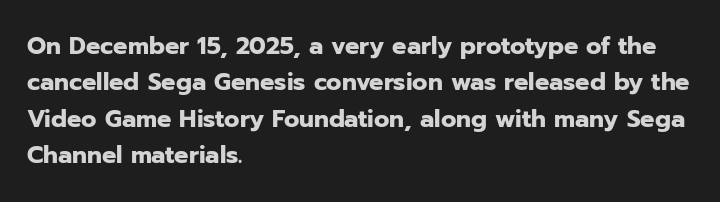
{"italic": "no", "bold": "yes", "underline": "no", "align": "left", "line_spacing": "normal", "line_spacing_ratio": 1.52, "letter_spacing": "normal", "letter_spacing_em": 0.0, "glyph_px": 24}
